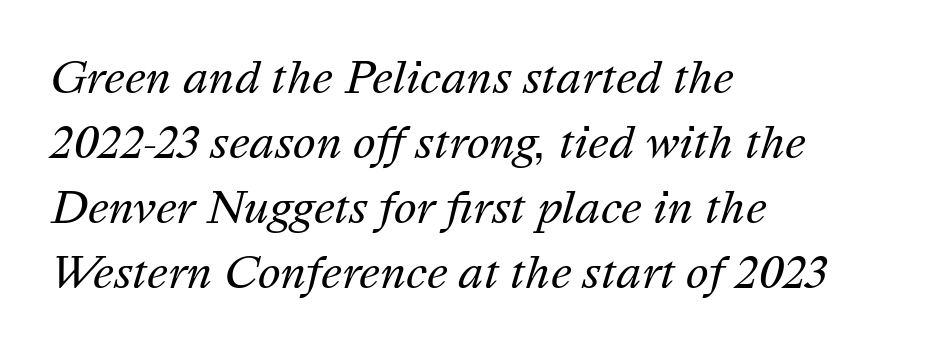
{"italic": "yes", "lean": "right", "slant_degrees": 16, "bold": "no", "weight": "regular", "width": "normal", "stroke_contrast": "medium", "x_height": "medium", "monospaced": "no", "underline": "no", "align": "left", "line_spacing": "normal", "line_spacing_ratio": 1.51, "letter_spacing": "normal", "letter_spacing_em": 0.0, "glyph_px": 43}
